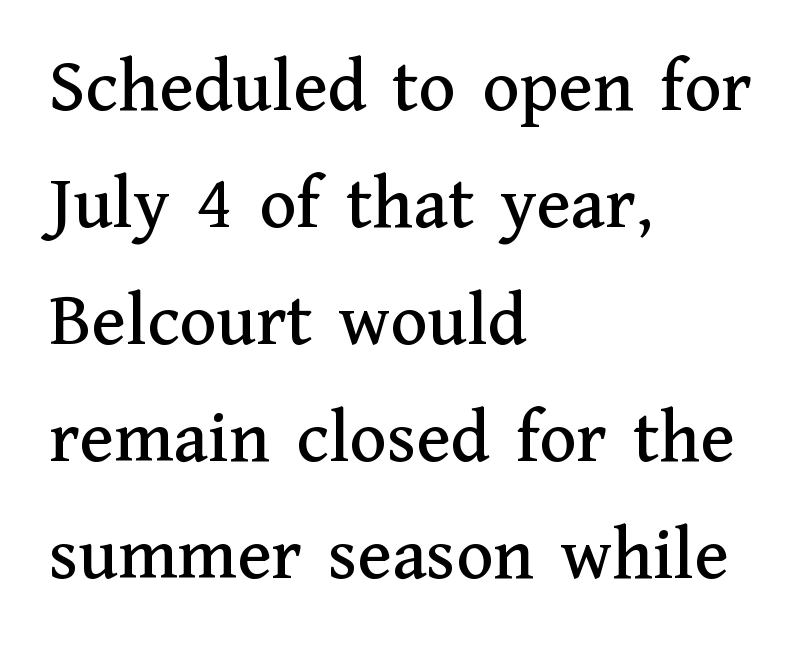
Q: Is the text italic (slanted)? A: No, it is upright.
Q: Is the typeface a serif or a sans-serif typeface? A: Serif.
Q: Is the text underlined? A: No.
Q: How is the paragraph aligned? A: Left-aligned.
Q: Is the spacing between letters normal or unusually wide? A: Normal.
Q: Is the spacing between lines tight, normal or loose? A: Normal.
Q: Width (condensed, normal, or wide)? A: Normal.
Q: Stroke contrast? A: Medium.
Q: x-height? A: Medium.
Q: Monospaced? A: No.
